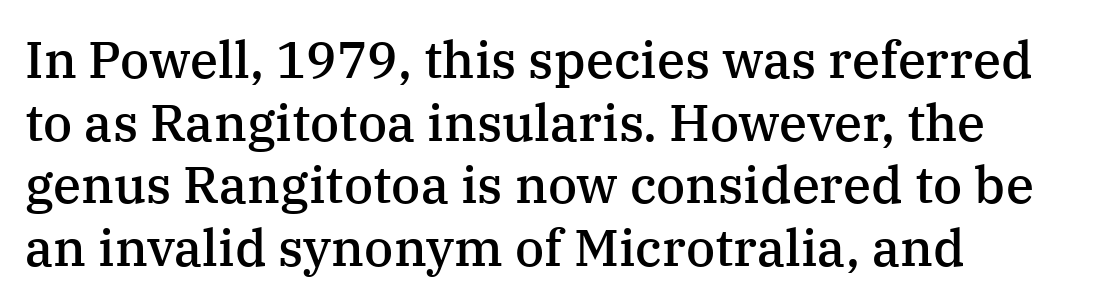
Q: Is the text bold? A: Semi-bold.
Q: Is the text italic (slanted)? A: No, it is upright.
Q: Is the typeface a serif or a sans-serif typeface? A: Serif.
Q: Is the text underlined? A: No.
Q: How is the paragraph aligned? A: Left-aligned.
Q: Is the spacing between letters normal or unusually wide? A: Normal.
Q: Width (condensed, normal, or wide)? A: Normal.
Q: Stroke contrast? A: Medium.
Q: x-height? A: Medium.
Q: Monospaced? A: No.
